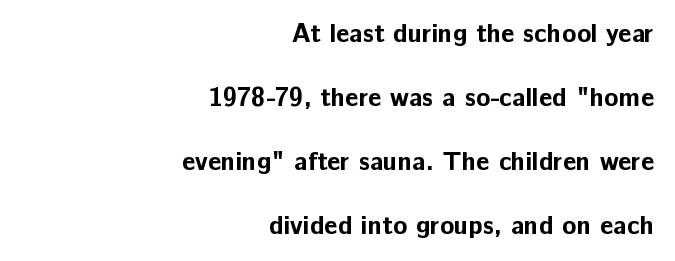
The tracking reads as untouched default to a designer's eye. Lines of text with bare space underneath. If you drew a ruler down the right edge, every line would touch it. Regarding leading, the lines here are spaced well apart. A roman cut, with each character standing at attention.
